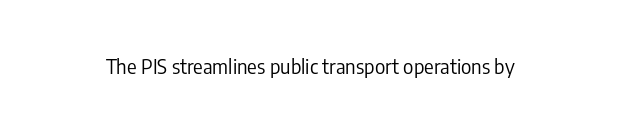
{"italic": "no", "bold": "no", "underline": "no", "letter_spacing": "normal", "letter_spacing_em": 0.0, "glyph_px": 20}
